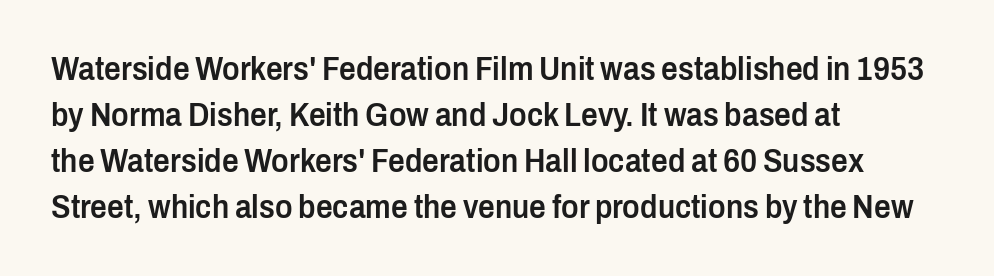
Q: Is the text bold? A: Semi-bold.
Q: Is the text italic (slanted)? A: No, it is upright.
Q: Is the typeface a serif or a sans-serif typeface? A: Sans-serif.
Q: Is the text underlined? A: No.
Q: How is the paragraph aligned? A: Left-aligned.
Q: Is the spacing between letters normal or unusually wide? A: Normal.
Q: Is the spacing between lines tight, normal or loose? A: Normal.
Q: Width (condensed, normal, or wide)? A: Condensed.
Q: Stroke contrast? A: Low.
Q: x-height? A: Medium.
Q: Monospaced? A: No.
